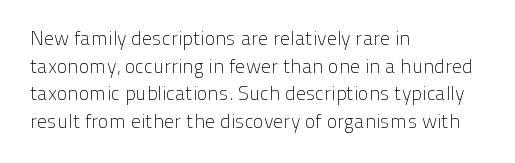
This rendering leaves character spacing at its baseline value. These lines stack with their left ends in a neat column. Reading down the column, the eye jumps a familiar distance to each next line. Stroke mass is kept to a normal reading level or below. Unlike italic type, these characters show no tilt at all. No word sits above an underline.
